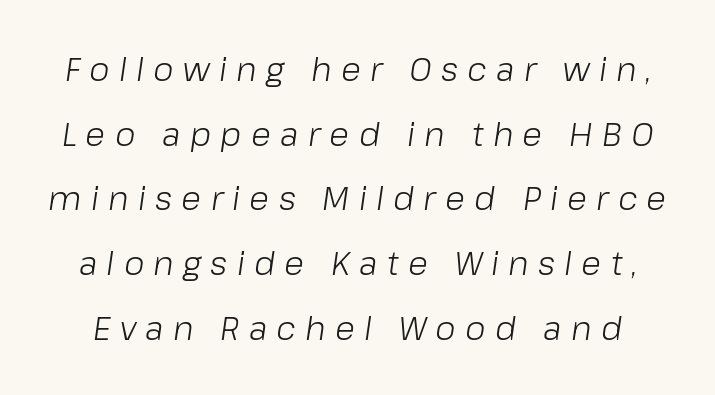
The image shows 33 px light type, italic (leaning right); set loose line spacing (1.96x), unusually wide letter spacing (+0.28 em), not underlined; low stroke contrast and a medium x-height.
